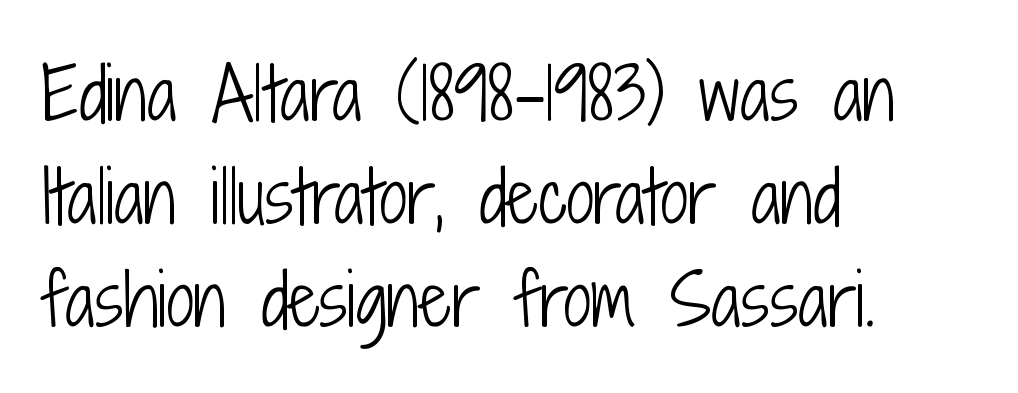
The image shows 70 px light, condensed sans-serif type, upright; set left-aligned, normal line spacing (1.47x), normal letter spacing, not underlined; low stroke contrast and a medium x-height.
